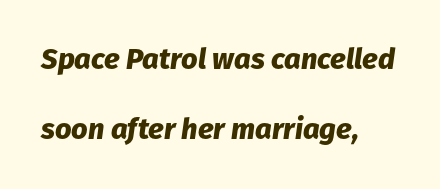
Q: Is the text bold? A: Yes.
Q: Is the text italic (slanted)? A: Yes, it leans right by about 8 degrees.
Q: Is the text underlined? A: No.
Q: How is the paragraph aligned? A: Left-aligned.
Q: Is the spacing between letters normal or unusually wide? A: Normal.
Q: Is the spacing between lines tight, normal or loose? A: Loose.
Q: Width (condensed, normal, or wide)? A: Normal.
Q: Stroke contrast? A: Low.
Q: x-height? A: Medium.
Q: Monospaced? A: No.
